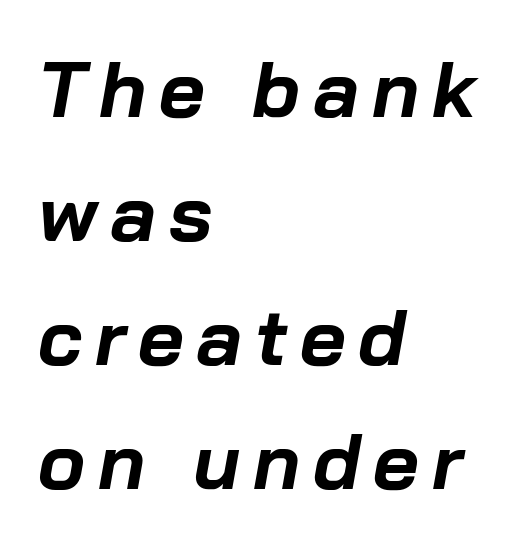
{"italic": "yes", "lean": "right", "slant_degrees": 10, "bold": "yes", "weight": "bold", "width": "normal", "stroke_contrast": "low", "x_height": "medium", "monospaced": "no", "underline": "no", "align": "left", "line_spacing": "normal", "line_spacing_ratio": 1.57, "glyph_px": 79}
